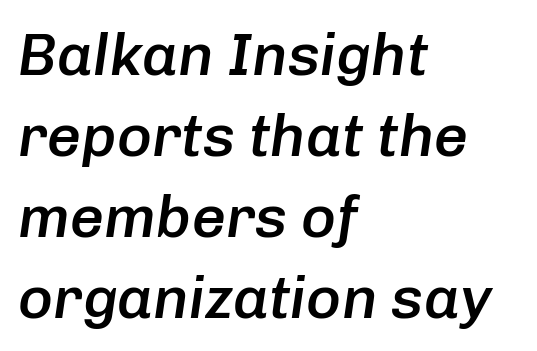
Q: Is the text bold? A: Semi-bold.
Q: Is the text italic (slanted)? A: Yes, it leans right by about 8 degrees.
Q: Is the text underlined? A: No.
Q: How is the paragraph aligned? A: Left-aligned.
Q: Is the spacing between letters normal or unusually wide? A: Normal.
Q: Is the spacing between lines tight, normal or loose? A: Normal.
Q: Width (condensed, normal, or wide)? A: Normal.
Q: Stroke contrast? A: Low.
Q: x-height? A: Medium.
Q: Monospaced? A: No.
